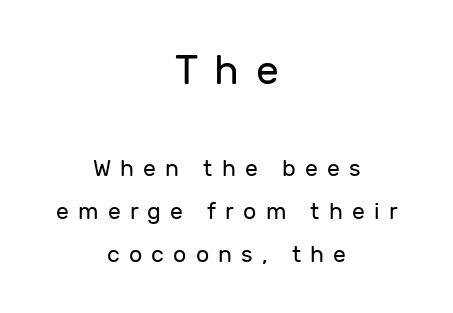
Q: Is the text bold? A: No.
Q: Is the text italic (slanted)? A: No, it is upright.
Q: Is the typeface a serif or a sans-serif typeface? A: Sans-serif.
Q: Is the text underlined? A: No.
Q: How is the paragraph aligned? A: Centered.
Q: Is the spacing between letters normal or unusually wide? A: Unusually wide.
Q: Which block of text is set in a larger size, the first (top) or the second (bottom)? A: The first (top) one.
Q: Width (condensed, normal, or wide)? A: Normal.
Q: Stroke contrast? A: Low.
Q: x-height? A: Medium.
Q: Monospaced? A: No.
